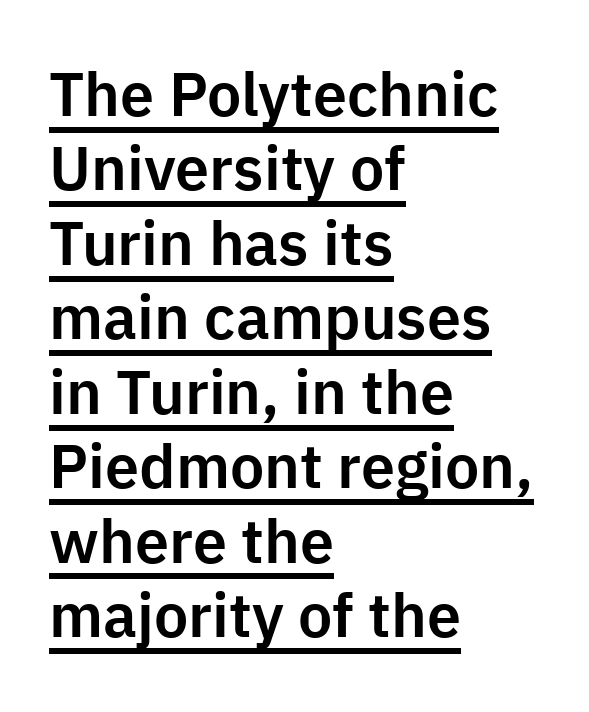
{"serif": "no", "italic": "no", "width": "normal", "stroke_contrast": "low", "x_height": "medium", "monospaced": "no", "underline": "yes", "align": "left", "line_spacing_ratio": 1.22, "letter_spacing": "normal", "letter_spacing_em": 0.0, "glyph_px": 61}
